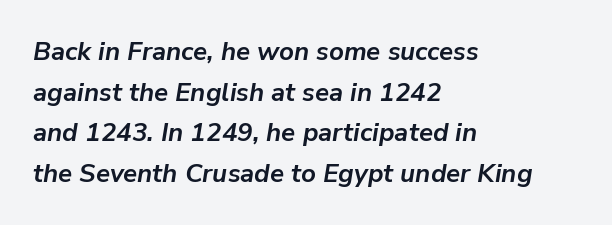
Pretty heavy lettering here — definitely bold. Type without underlining. Quick note: italic. Is the block centered? No — it sits flush against the left margin.
